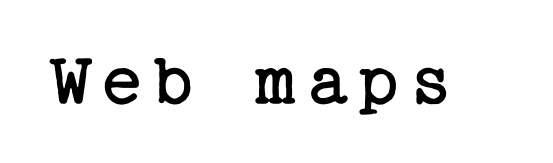
{"serif": "yes", "italic": "no", "bold": "no", "weight": "regular", "width": "normal", "stroke_contrast": "low", "x_height": "medium", "underline": "no", "glyph_px": 77}
